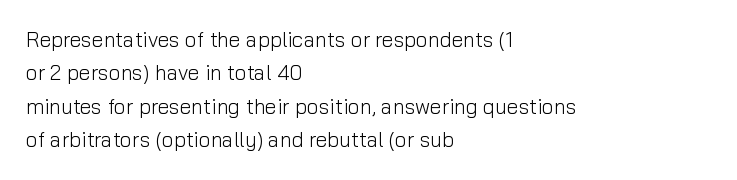
{"italic": "no", "bold": "no", "underline": "no", "align": "left", "line_spacing": "normal", "line_spacing_ratio": 1.59, "letter_spacing": "normal", "letter_spacing_em": 0.0, "glyph_px": 21}
